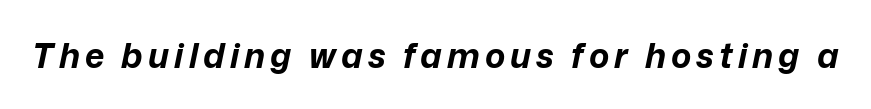
The image shows 34 px bold type, italic (leaning right); set not underlined; low stroke contrast and a medium x-height.
